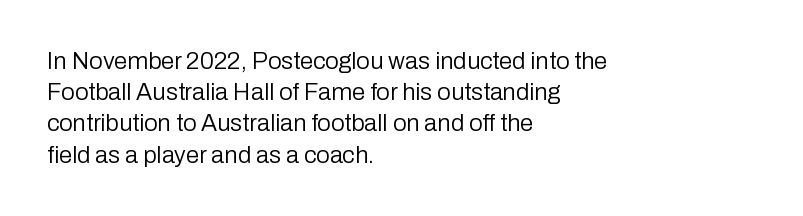
The ragged edge is on the right, which tells us the setting is flush left. The passage shown is not underscored anywhere. These lines were composed using upright roman letters. This sample uses plain, unmodified letter spacing. Reading down the column, the eye jumps a familiar distance to each next line.
